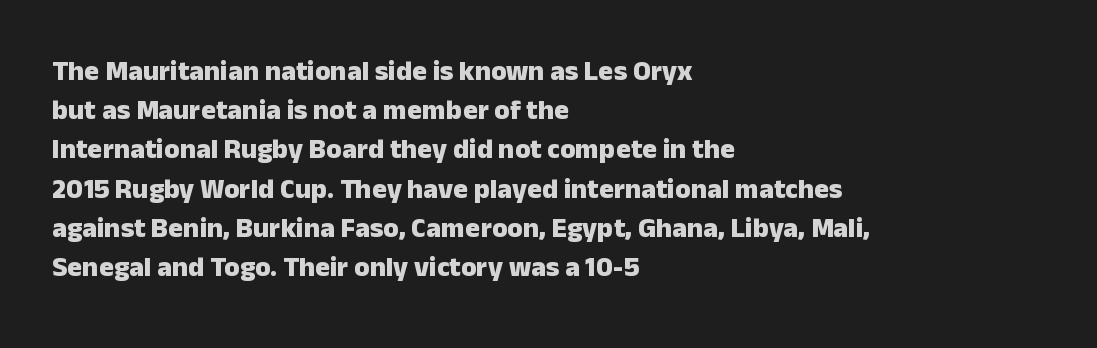
Letter spacing: default. Type without underlining. Which margin do the lines hug? The left one — the right edge is uneven. The glyphs in this specimen are sans serif.
